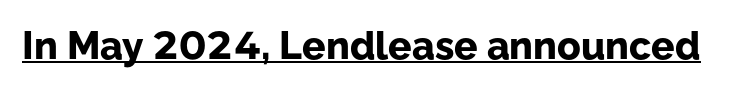
Q: Is the text bold? A: Yes.
Q: Is the text italic (slanted)? A: No, it is upright.
Q: Is the typeface a serif or a sans-serif typeface? A: Sans-serif.
Q: Is the text underlined? A: Yes.
Q: Is the spacing between letters normal or unusually wide? A: Normal.
Q: Width (condensed, normal, or wide)? A: Normal.
Q: Stroke contrast? A: Low.
Q: x-height? A: Medium.
Q: Monospaced? A: No.
